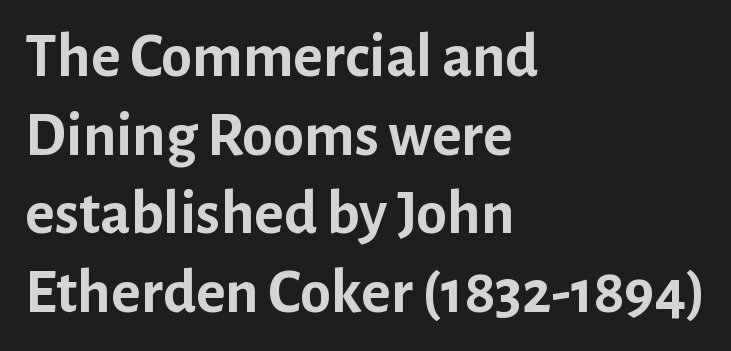
Q: Is the text bold? A: Yes.
Q: Is the text italic (slanted)? A: No, it is upright.
Q: Is the typeface a serif or a sans-serif typeface? A: Sans-serif.
Q: Is the text underlined? A: No.
Q: How is the paragraph aligned? A: Left-aligned.
Q: Is the spacing between letters normal or unusually wide? A: Normal.
Q: Is the spacing between lines tight, normal or loose? A: Normal.
Q: Width (condensed, normal, or wide)? A: Normal.
Q: Stroke contrast? A: Low.
Q: x-height? A: Medium.
Q: Monospaced? A: No.
